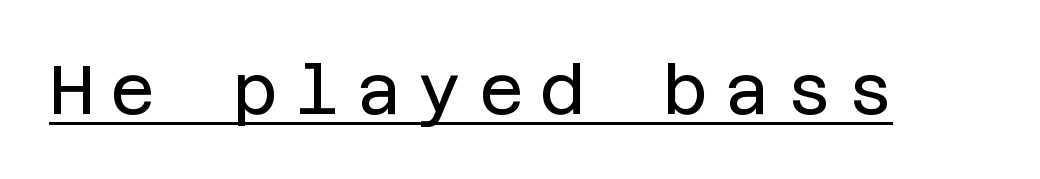
The glyphs in this specimen are sans serif. What stands out about the letter spacing? Its width — letters are far apart. The passage shown is underscored from start to finish. No extra ink here — the face is not bold. The lettering stays uniformly vertical, giving the passage a roman look.
